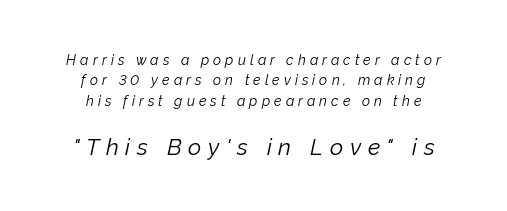
Q: Is the text bold? A: No.
Q: Is the text italic (slanted)? A: Yes, it leans right by about 12 degrees.
Q: Is the text underlined? A: No.
Q: How is the paragraph aligned? A: Centered.
Q: Is the spacing between letters normal or unusually wide? A: Unusually wide.
Q: Is the spacing between lines tight, normal or loose? A: Normal.
Q: Which block of text is set in a larger size, the first (top) or the second (bottom)? A: The second (bottom) one.
